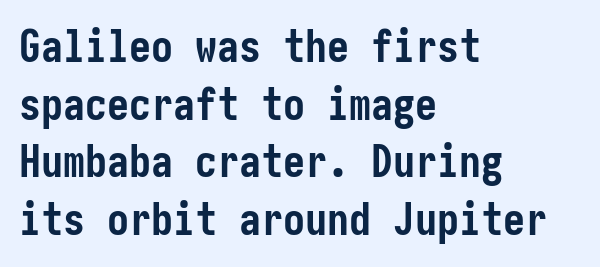
The image shows 44 px semibold, condensed sans-serif type, upright; set left-aligned, normal line spacing (1.31x), normal letter spacing, not underlined; low stroke contrast and a medium x-height.
